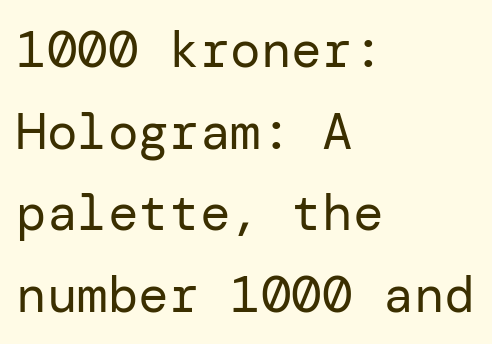
{"serif": "no", "italic": "no", "bold": "no", "weight": "regular", "width": "normal", "stroke_contrast": "low", "x_height": "medium", "underline": "no", "align": "left", "line_spacing": "normal", "line_spacing_ratio": 1.6, "letter_spacing": "normal", "letter_spacing_em": 0.0, "glyph_px": 51}
